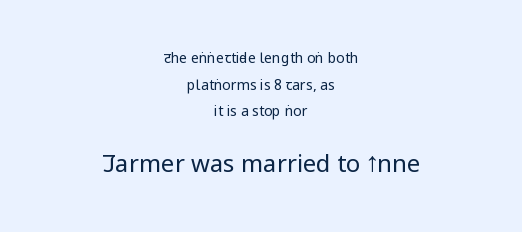
The image shows 24 px text type, upright; set centered, loose line spacing (1.9x), normal letter spacing, not underlined; the second (bottom) block is 1.71x larger.
